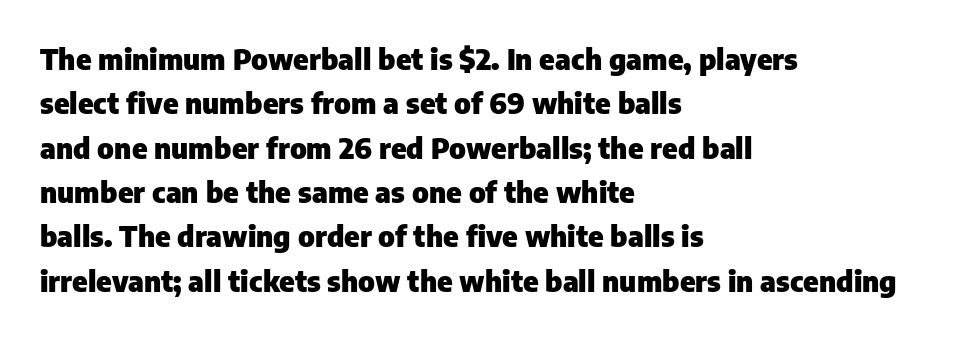
Q: Is the text bold? A: Yes.
Q: Is the text italic (slanted)? A: No, it is upright.
Q: Is the typeface a serif or a sans-serif typeface? A: Sans-serif.
Q: Is the text underlined? A: No.
Q: How is the paragraph aligned? A: Left-aligned.
Q: Is the spacing between letters normal or unusually wide? A: Normal.
Q: Is the spacing between lines tight, normal or loose? A: Normal.
Q: Width (condensed, normal, or wide)? A: Normal.
Q: Stroke contrast? A: Low.
Q: x-height? A: Medium.
Q: Monospaced? A: No.
